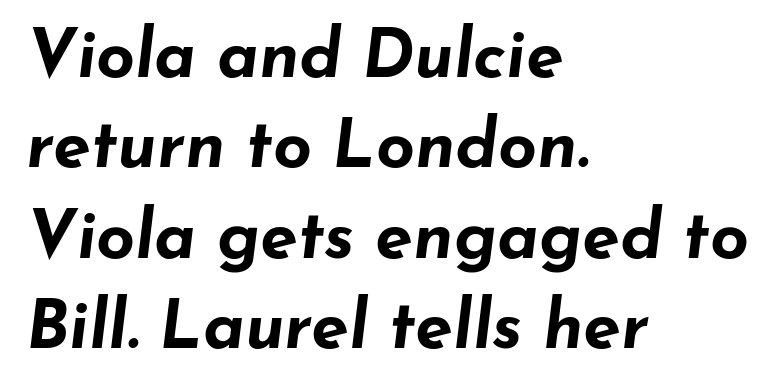
Q: Is the text bold? A: Yes.
Q: Is the text italic (slanted)? A: Yes, it leans right by about 7 degrees.
Q: Is the text underlined? A: No.
Q: How is the paragraph aligned? A: Left-aligned.
Q: Is the spacing between letters normal or unusually wide? A: Normal.
Q: Is the spacing between lines tight, normal or loose? A: Normal.
Q: Width (condensed, normal, or wide)? A: Wide.
Q: Stroke contrast? A: Low.
Q: x-height? A: Small.
Q: Monospaced? A: No.
